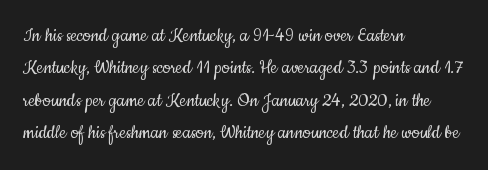
Does extra space separate the letters? No, they use regular spacing. Compared with a typical body face, this is equally light or lighter still. Casual observation: everything's shoved over to the left. This sample keeps an unexceptional amount of space between lines.
